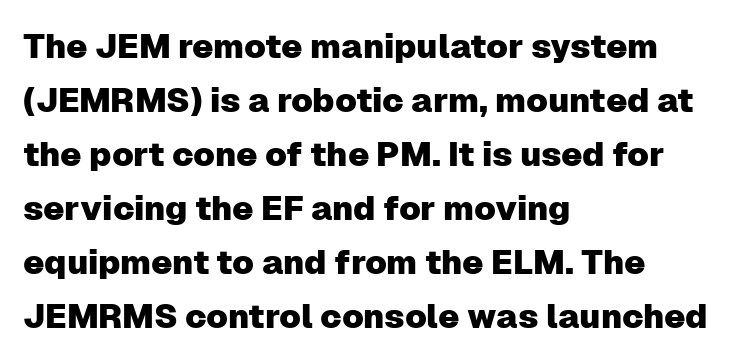
Think of a printed novel: that variable character pitch is what you see here. Serif or sans? Sans — the stroke terminals are bare. Baseline-to-baseline distance is the conventional proportion of letter height. The text block is weighted toward the left margin, trailing off unevenly rightward.
